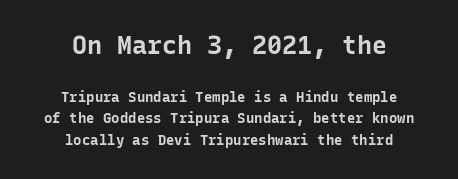
Q: Is the text bold? A: Yes.
Q: Is the text italic (slanted)? A: No, it is upright.
Q: Is the text underlined? A: No.
Q: How is the paragraph aligned? A: Centered.
Q: Is the spacing between letters normal or unusually wide? A: Normal.
Q: Is the spacing between lines tight, normal or loose? A: Normal.
Q: Which block of text is set in a larger size, the first (top) or the second (bottom)? A: The first (top) one.
